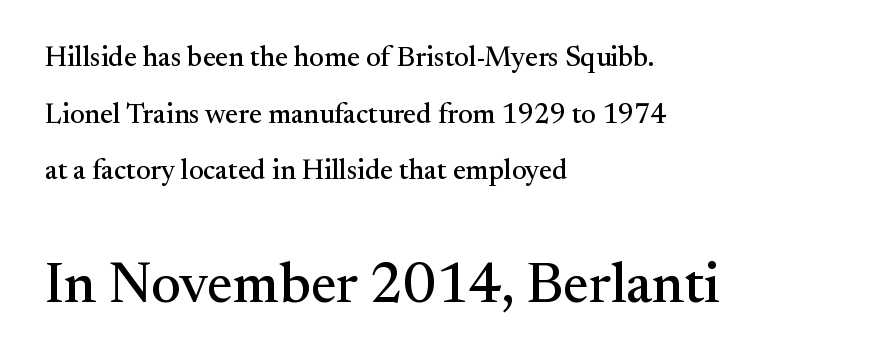
{"serif": "yes", "italic": "no", "width": "normal", "stroke_contrast": "medium", "x_height": "small", "monospaced": "no", "underline": "no", "align": "left", "line_spacing": "loose", "line_spacing_ratio": 2.02, "letter_spacing": "normal", "letter_spacing_em": 0.0, "larger_block": "second", "size_ratio": 2.04, "glyph_px": 57}
